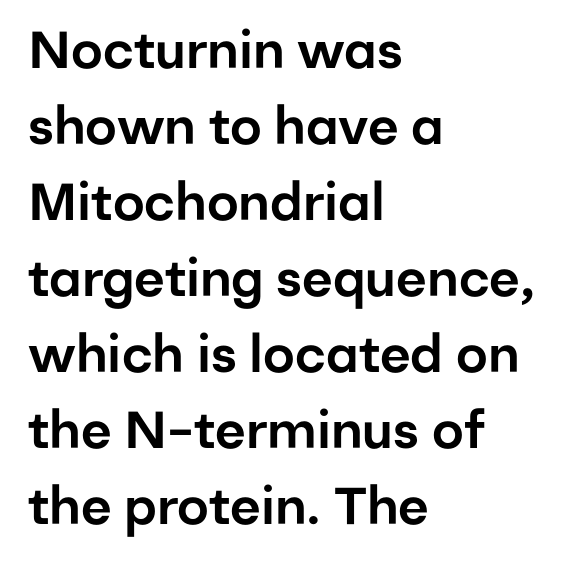
Q: Is the text italic (slanted)? A: No, it is upright.
Q: Is the typeface a serif or a sans-serif typeface? A: Sans-serif.
Q: Is the text underlined? A: No.
Q: How is the paragraph aligned? A: Left-aligned.
Q: Is the spacing between letters normal or unusually wide? A: Normal.
Q: Is the spacing between lines tight, normal or loose? A: Normal.
Q: Width (condensed, normal, or wide)? A: Normal.
Q: Stroke contrast? A: Low.
Q: x-height? A: Medium.
Q: Monospaced? A: No.
